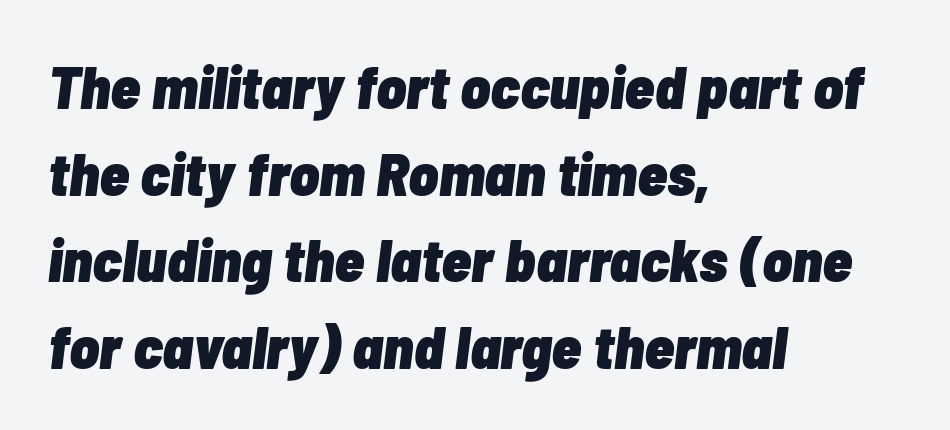
Short note: letters normally spaced. The letters advance in unequal steps, a hallmark of proportional type. A clean baseline with only descenders dipping below it. In CSS terms this would be text-align: left.
